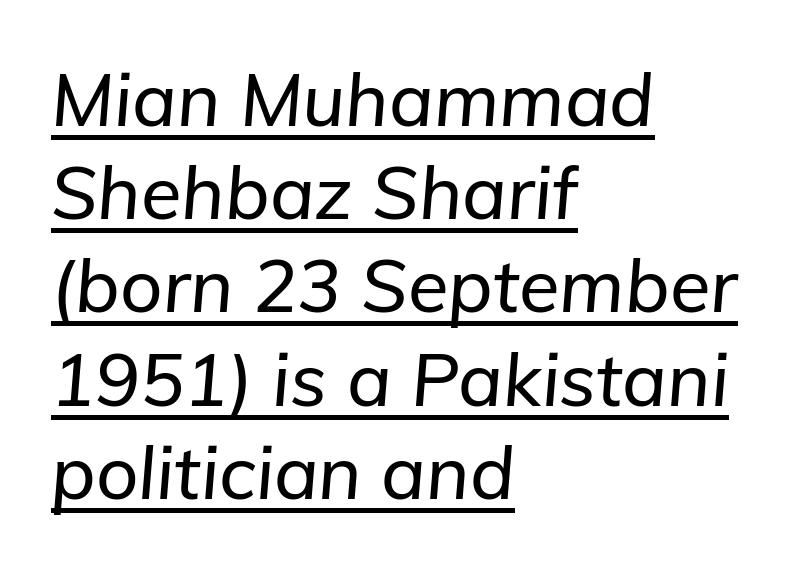
The vertical gap from one line to the next is medium. Designer's note — italics engaged. The rendering uses the underline text-decoration. Leftover space on each line is placed entirely after the last word.
